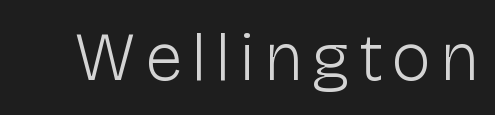
The image shows 68 px light sans-serif type, upright; set not underlined; low stroke contrast and a medium x-height.
